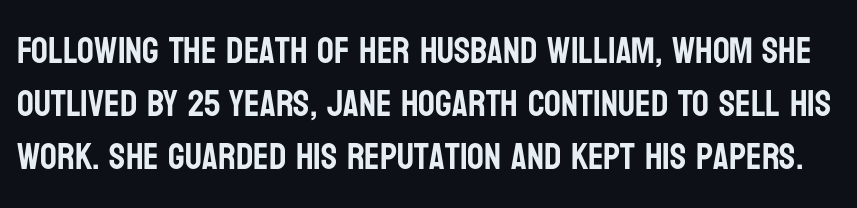
You could call the tracking neutral — neither tight nor loose. Do the characters align in a grid? No, the font is proportional. You can tell from the bare stems that sans-serif type was used. Every character sits straight up, as roman type does. Has an underline been added? It has not. The lines sit at an ordinary, default distance from one another.
